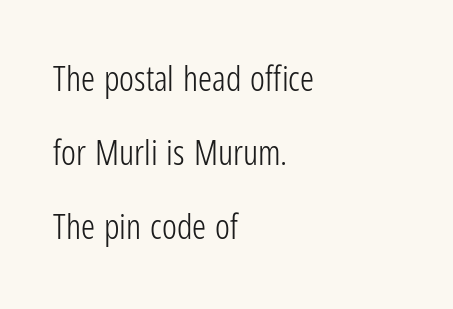
The image shows 35 px light, condensed sans-serif type, upright; set left-aligned, loose line spacing (2.12x), normal letter spacing, not underlined; low stroke contrast and a medium x-height.
